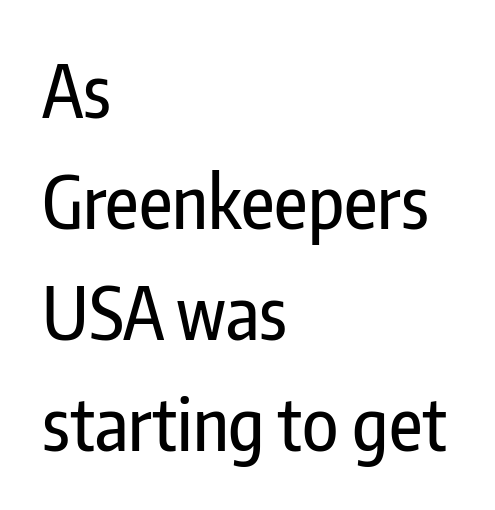
Italic? Not at all — the glyphs are vertical. A student would call this left alignment; a typographer would say flush left, rag right. The type family on display is of the sans-serif kind. The passage shown is typed in a proportional face where columns would drift.
